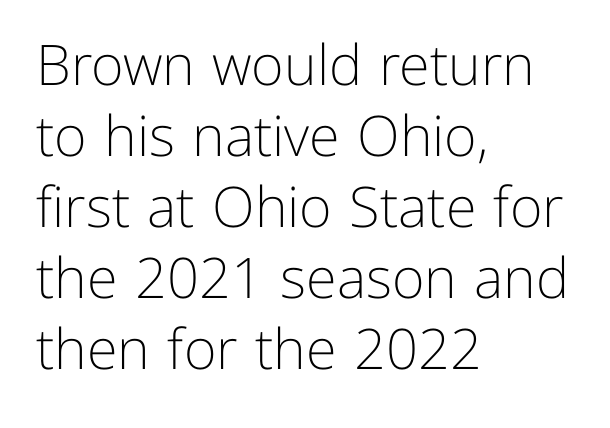
Do the characters align in a grid? No, the font is proportional. The rag falls on the right side of this text block. Caption: face not bold, strokes unweighted. Descenders are the only things crossing below the line.
